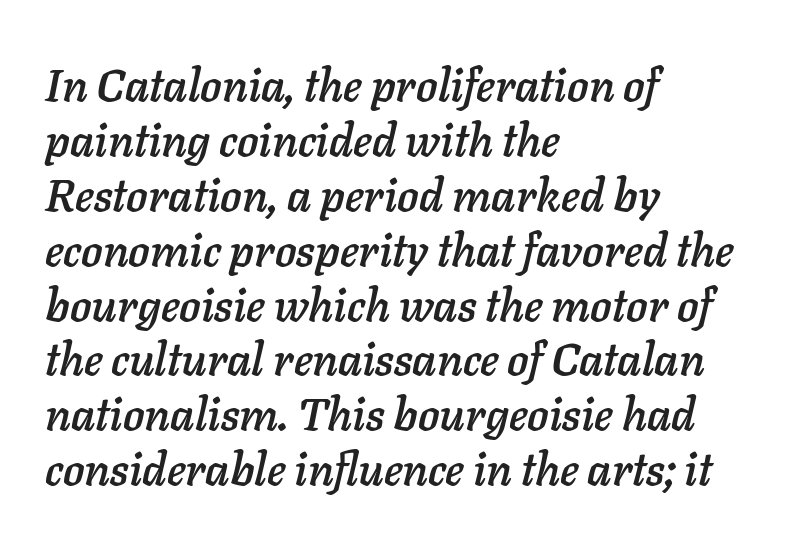
Words float on clear page, feet unadorned. Do the characters align in a grid? No, the font is proportional. Italic? Definitely — the glyphs are oblique. The passage shown has conventional tracking throughout.
